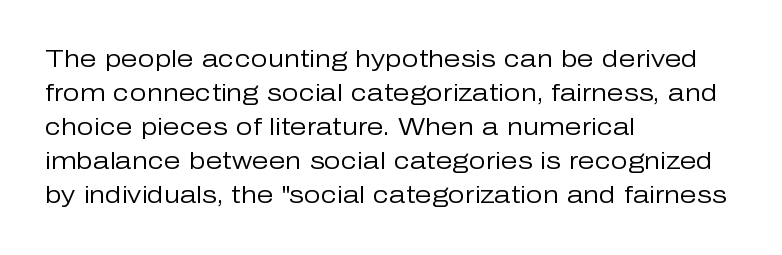
Q: Is the text bold? A: No.
Q: Is the text italic (slanted)? A: No, it is upright.
Q: Is the text underlined? A: No.
Q: How is the paragraph aligned? A: Left-aligned.
Q: Is the spacing between letters normal or unusually wide? A: Normal.
Q: Is the spacing between lines tight, normal or loose? A: Normal.
